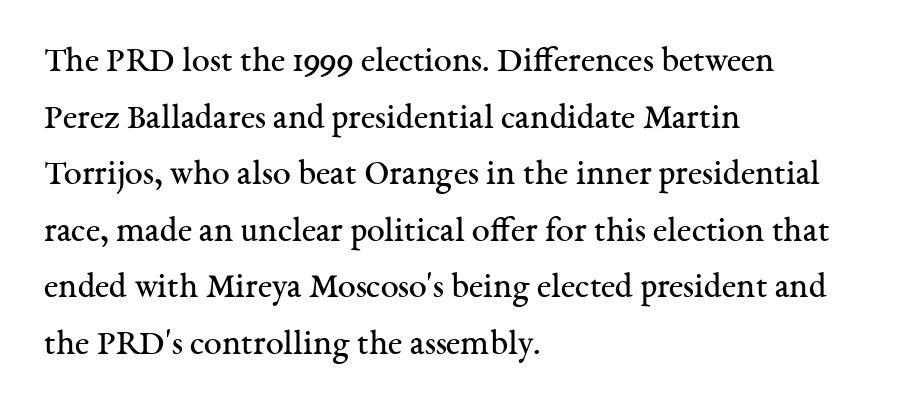
Q: Is the text bold? A: No.
Q: Is the text italic (slanted)? A: No, it is upright.
Q: Is the typeface a serif or a sans-serif typeface? A: Serif.
Q: Is the text underlined? A: No.
Q: How is the paragraph aligned? A: Left-aligned.
Q: Is the spacing between letters normal or unusually wide? A: Normal.
Q: Is the spacing between lines tight, normal or loose? A: Normal.
Q: Width (condensed, normal, or wide)? A: Normal.
Q: Stroke contrast? A: Medium.
Q: x-height? A: Medium.
Q: Monospaced? A: No.
